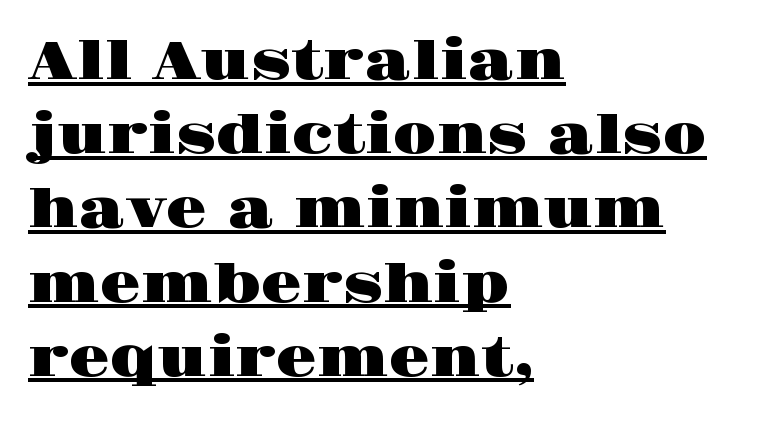
{"serif": "yes", "italic": "no", "width": "wide", "stroke_contrast": "high", "x_height": "large", "monospaced": "no", "underline": "yes", "align": "left", "line_spacing": "normal", "line_spacing_ratio": 1.4, "letter_spacing": "normal", "letter_spacing_em": 0.0, "glyph_px": 53}
